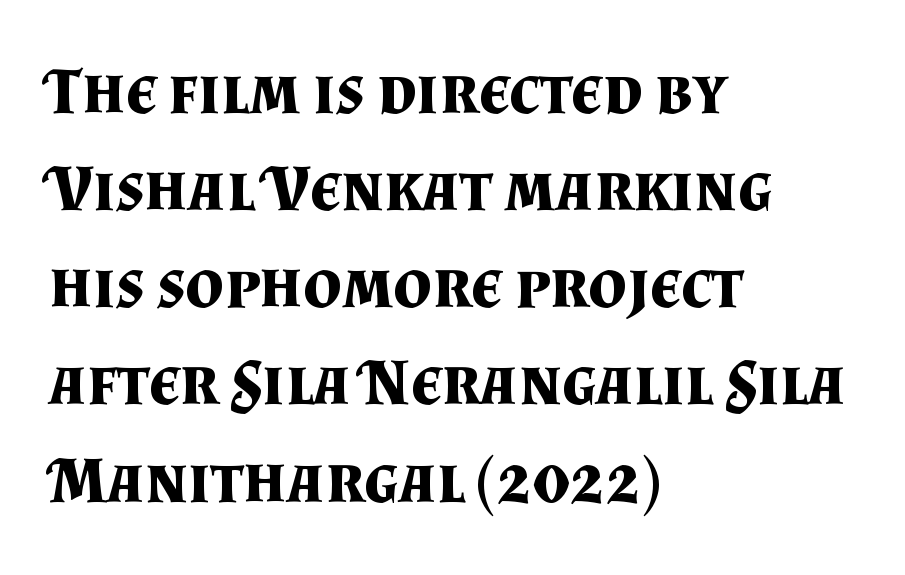
{"serif": "yes", "italic": "no", "bold": "yes", "weight": "bold", "width": "normal", "stroke_contrast": "medium", "x_height": "small", "monospaced": "no", "underline": "no", "align": "left", "line_spacing": "normal", "line_spacing_ratio": 1.45, "letter_spacing": "normal", "letter_spacing_em": 0.0, "glyph_px": 67}
